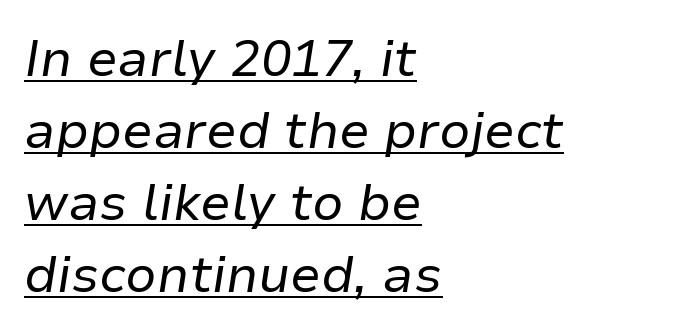
The image shows 51 px regular-weight type, italic (leaning right); set left-aligned, normal line spacing (1.41x), normal letter spacing, underlined; low stroke contrast and a medium x-height.
